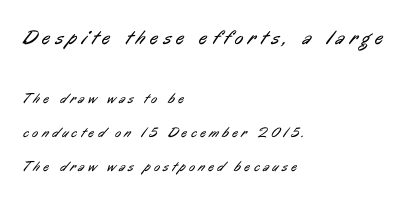
Q: Is the text bold? A: No.
Q: Is the text underlined? A: No.
Q: How is the paragraph aligned? A: Left-aligned.
Q: Is the spacing between letters normal or unusually wide? A: Unusually wide.
Q: Is the spacing between lines tight, normal or loose? A: Loose.
Q: Which block of text is set in a larger size, the first (top) or the second (bottom)? A: The first (top) one.
